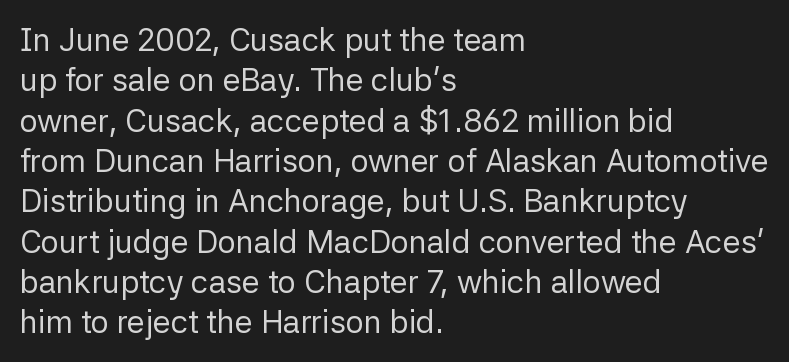
{"serif": "no", "italic": "no", "bold": "no", "weight": "regular", "width": "normal", "stroke_contrast": "low", "x_height": "medium", "monospaced": "no", "underline": "no", "align": "left", "line_spacing": "normal", "line_spacing_ratio": 1.26, "letter_spacing": "normal", "letter_spacing_em": 0.0, "glyph_px": 32}
